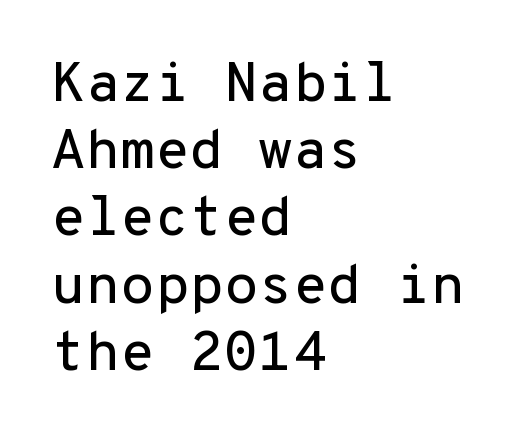
Tracking here is standard; glyphs follow each other at the usual distance. The passage is arranged the way most books set body copy — flush left. Each letter, wide or thin by design, is forced into the same width here. Italic? Not at all — the glyphs are vertical. Underlining? Definitely not there.
